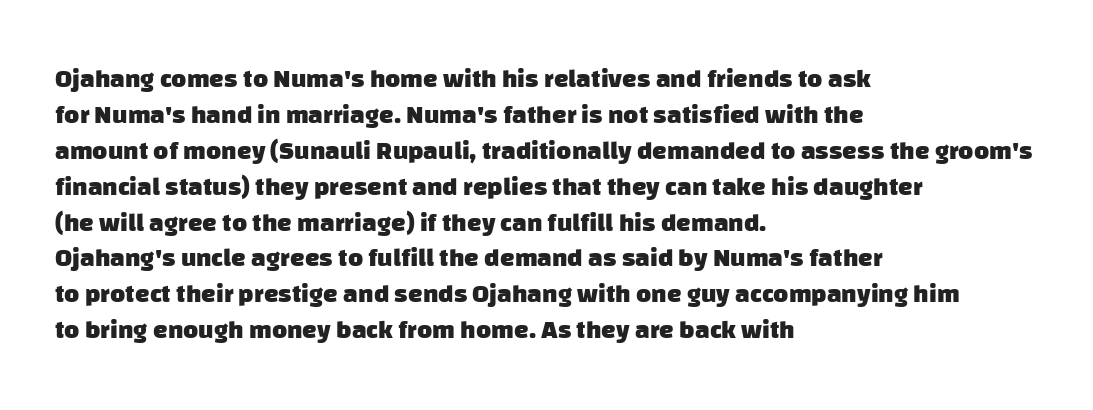
{"bold": "yes", "underline": "no", "align": "left", "line_spacing": "normal", "line_spacing_ratio": 1.38, "letter_spacing": "normal", "letter_spacing_em": 0.0, "glyph_px": 26}
